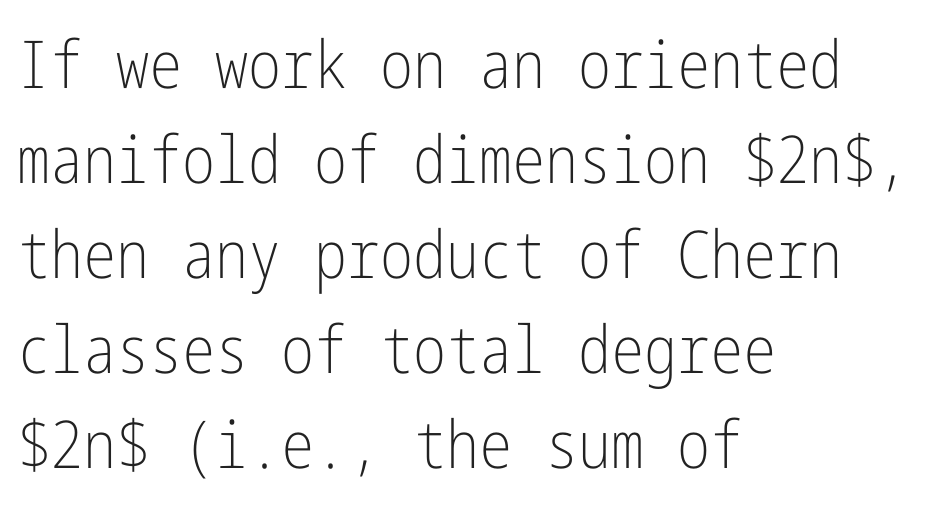
{"serif": "no", "italic": "no", "bold": "no", "weight": "light", "width": "condensed", "stroke_contrast": "low", "x_height": "medium", "underline": "no", "align": "left", "line_spacing": "normal", "line_spacing_ratio": 1.44, "letter_spacing": "normal", "letter_spacing_em": 0.0, "glyph_px": 66}
